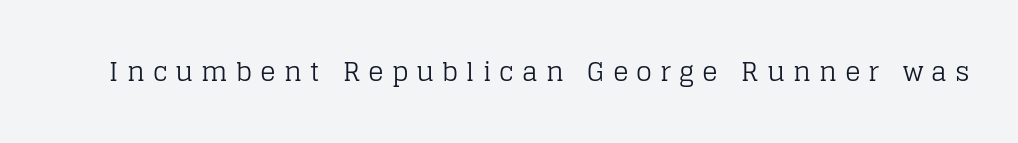
The image shows 26 px text type, upright; set unusually wide letter spacing (+0.31 em), not underlined.
